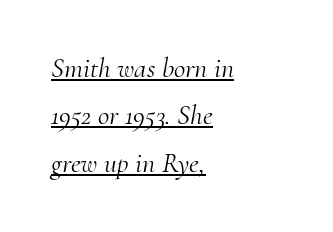
The line-height multiplier appears to be the usual default. Each letter keeps its own natural width here, so spacing adapts to shape. Check where the strokes stop: tiny serifs finish them off. The lines in this sample share a left origin and differ only in where they stop.
